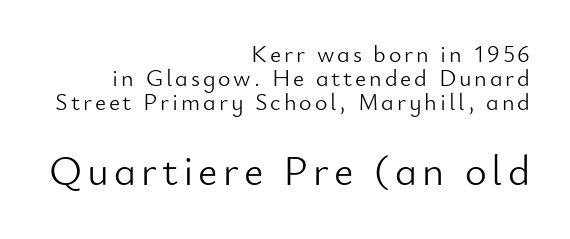
The image shows 42 px light sans-serif type, upright; set right-aligned, tight line spacing (1.01x), not underlined; the second (bottom) block is 1.75x larger; low stroke contrast and a small x-height.
